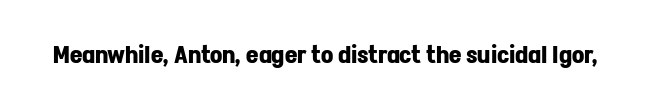
{"italic": "no", "bold": "yes", "underline": "no", "letter_spacing": "normal", "letter_spacing_em": 0.0, "glyph_px": 24}
